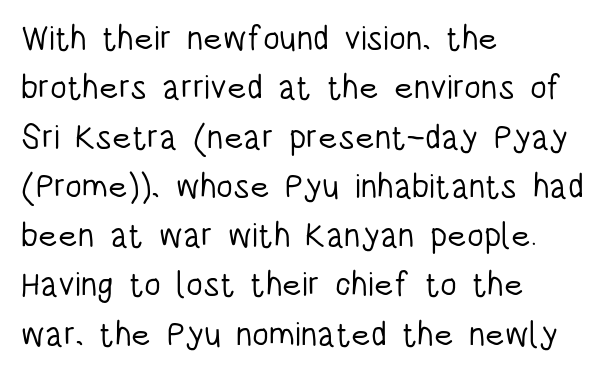
Q: Is the text bold? A: No.
Q: Is the text italic (slanted)? A: No, it is upright.
Q: Is the typeface a serif or a sans-serif typeface? A: Sans-serif.
Q: Is the text underlined? A: No.
Q: How is the paragraph aligned? A: Left-aligned.
Q: Is the spacing between letters normal or unusually wide? A: Normal.
Q: Is the spacing between lines tight, normal or loose? A: Normal.
Q: Width (condensed, normal, or wide)? A: Condensed.
Q: Stroke contrast? A: Low.
Q: x-height? A: Large.
Q: Monospaced? A: No.
